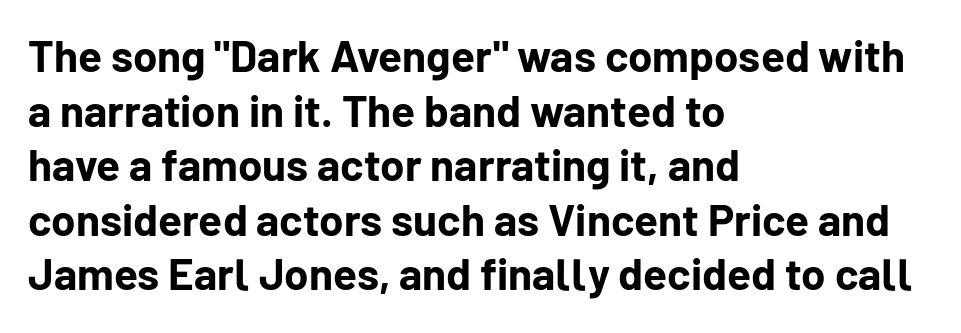
{"serif": "no", "italic": "no", "bold": "yes", "weight": "bold", "width": "normal", "stroke_contrast": "low", "x_height": "medium", "monospaced": "no", "underline": "no", "align": "left", "line_spacing_ratio": 1.24, "letter_spacing": "normal", "letter_spacing_em": 0.0, "glyph_px": 44}
